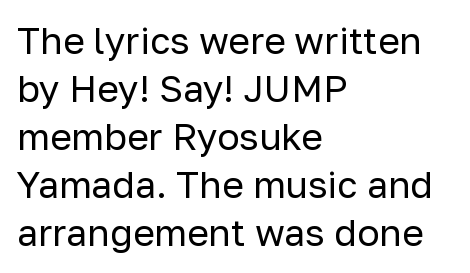
{"serif": "no", "italic": "no", "bold": "no", "weight": "regular", "width": "normal", "stroke_contrast": "low", "x_height": "medium", "monospaced": "no", "underline": "no", "align": "left", "line_spacing": "normal", "line_spacing_ratio": 1.3, "letter_spacing": "normal", "letter_spacing_em": 0.0, "glyph_px": 37}
